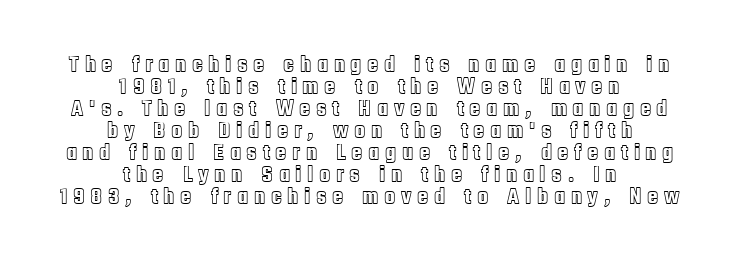
The image shows 23 px text type, upright; set centered, tight line spacing (0.96x), unusually wide letter spacing (+0.24 em), not underlined.
